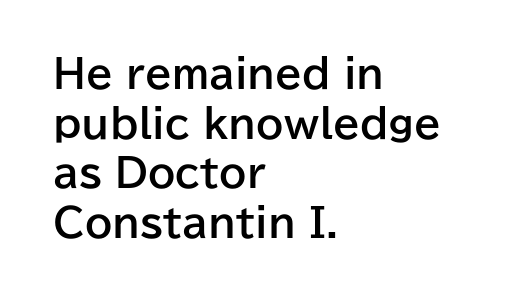
In terms of letterspacing, this is plain default setting. The glyphs are unaccompanied by any horizontal stroke below them. The font's upright variant was chosen for this text. The font family rendered here belongs to the sans-serif group. The setting favours the left margin, as ordinary paragraphs usually do.
